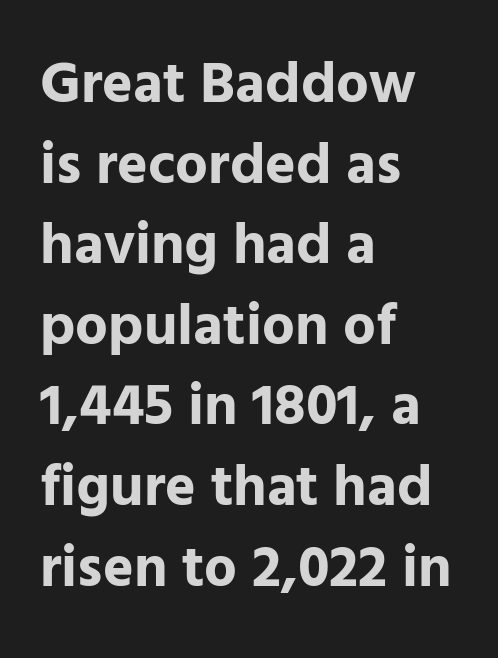
{"serif": "no", "italic": "no", "bold": "yes", "weight": "bold", "width": "normal", "stroke_contrast": "low", "x_height": "medium", "monospaced": "no", "underline": "no", "align": "left", "line_spacing": "normal", "line_spacing_ratio": 1.39, "letter_spacing": "normal", "letter_spacing_em": 0.0, "glyph_px": 58}
